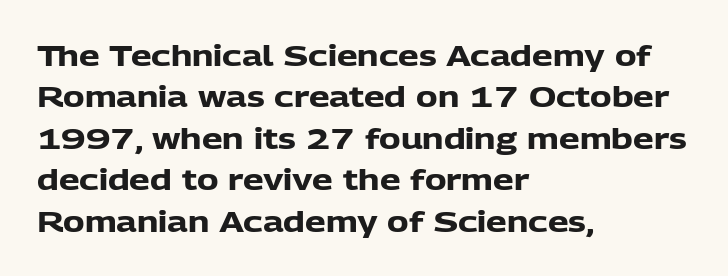
Examine the stroke ends and you'll find no serifs. The letters stand straight up with perfectly vertical stems. On the weight axis this lands at bold, roughly 700. Note the varied advance widths — an 'i' is clearly narrower than an 'm'. Typeset ragged right — the left edge is the straight one. Anything drawn beneath the words? Only blank space.
